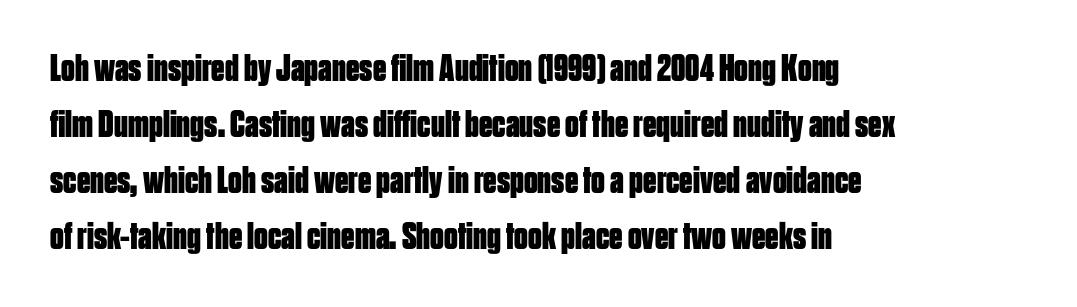
The image shows 38 px bold, condensed sans-serif type, upright; set left-aligned, normal line spacing (1.47x), normal letter spacing, not underlined; low stroke contrast and a large x-height.
